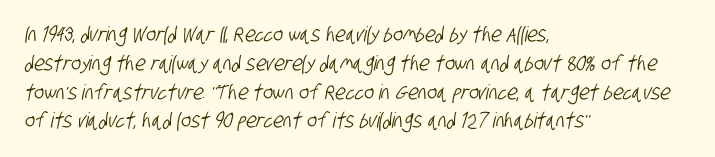
The image shows 21 px text type; set left-aligned, normal line spacing (1.37x), normal letter spacing, not underlined.
